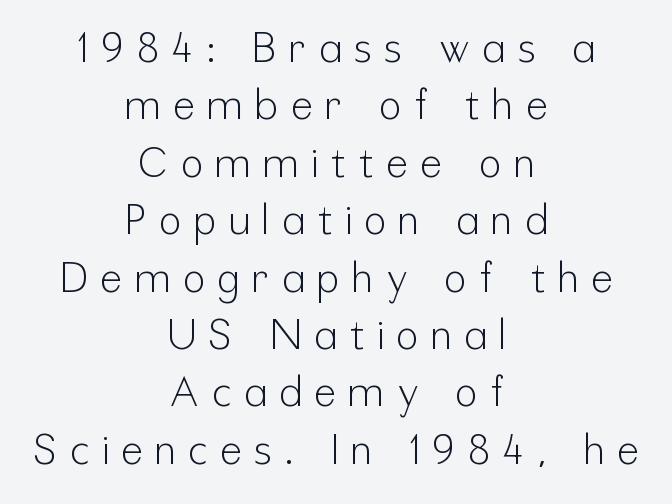
The image shows 41 px light, condensed sans-serif type, upright; set centered, normal line spacing (1.4x), unusually wide letter spacing (+0.31 em), not underlined; low stroke contrast and a medium x-height.
